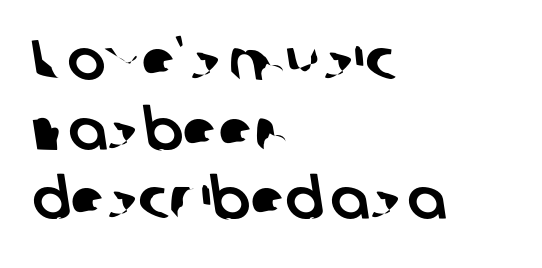
{"serif": "no", "width": "normal", "stroke_contrast": "low", "x_height": "medium", "monospaced": "no", "underline": "no", "align": "left", "line_spacing_ratio": 1.22, "letter_spacing": "normal", "letter_spacing_em": 0.0, "glyph_px": 57}
